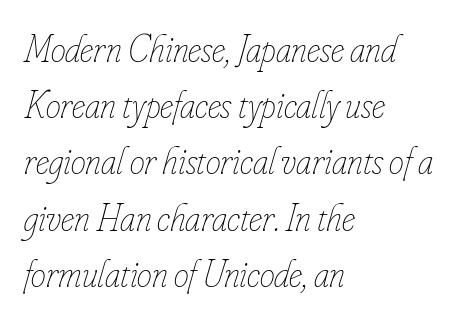
Unbolded letterforms with no extra heft. The glyphs look as if they've been sheared to an angle. The lines sit at an ordinary, default distance from one another. Caption: multi-line text, flush left, ragged right. Underlining? Definitely not there. The line texture is even and compact thanks to regular tracking.
